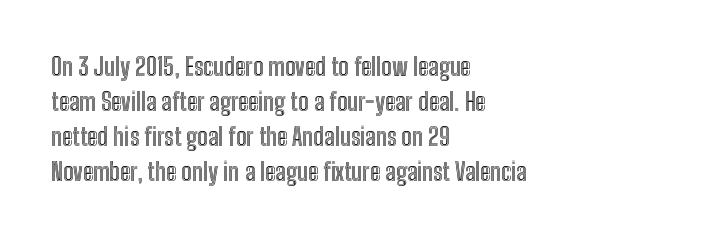
The image shows 25 px text type, upright; set left-aligned, normal line spacing (1.4x), normal letter spacing, not underlined.
